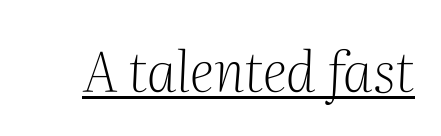
The image shows 55 px light serif type, italic (leaning right); set normal letter spacing, underlined; medium stroke contrast and a medium x-height.
